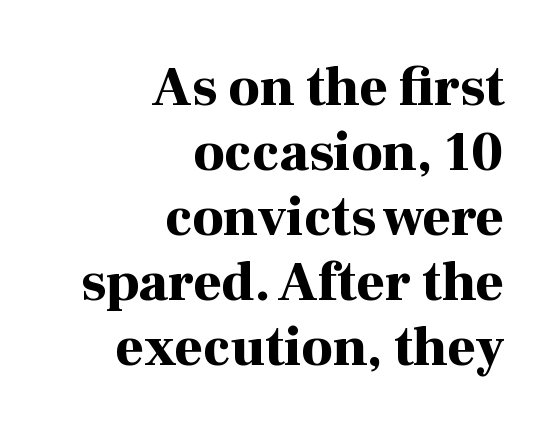
The image shows 55 px bold serif type, upright; set right-aligned, line spacing 1.18x, normal letter spacing, not underlined; high stroke contrast and a medium x-height.
